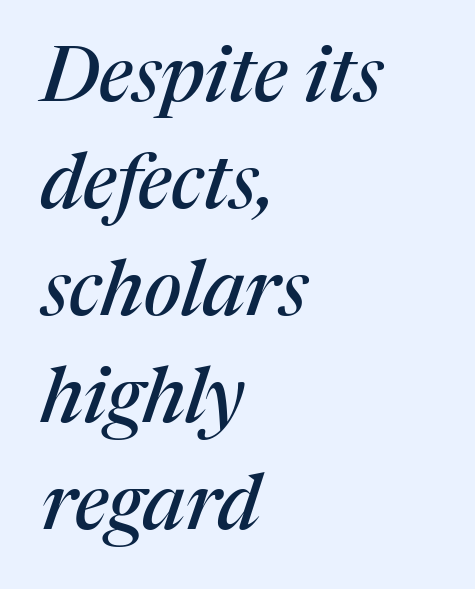
{"serif": "yes", "italic": "yes", "lean": "right", "slant_degrees": 17, "width": "normal", "stroke_contrast": "medium", "x_height": "medium", "monospaced": "no", "underline": "no", "align": "left", "line_spacing": "normal", "line_spacing_ratio": 1.39, "letter_spacing": "normal", "letter_spacing_em": 0.0, "glyph_px": 77}
